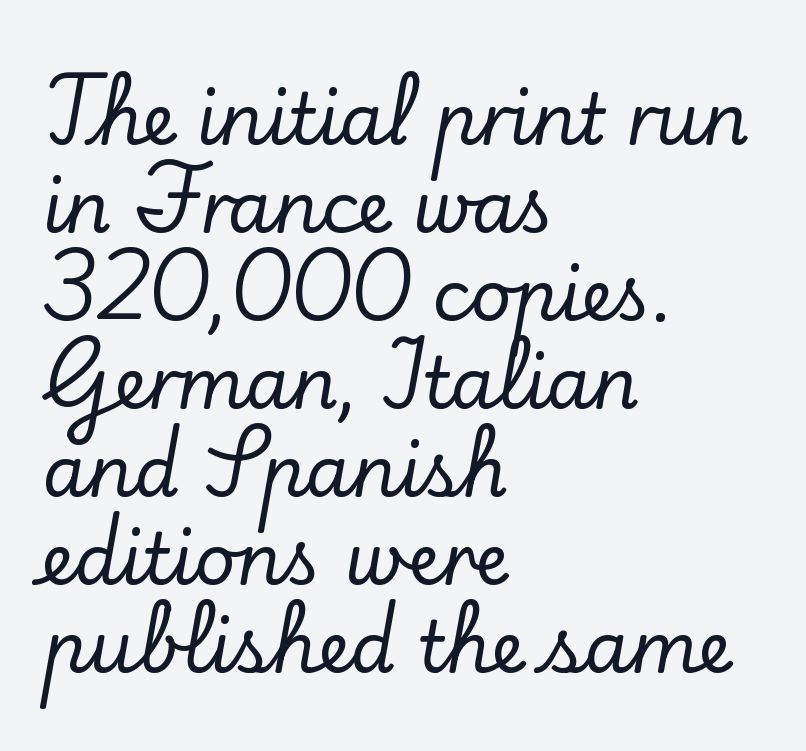
The rendering uses natural spacing where letterforms have individual widths. The line texture is even and compact thanks to regular tracking. The rendering shows small feet on the letterforms — a serif design. Compared with a centered layout, this one pins lines to the left instead.
